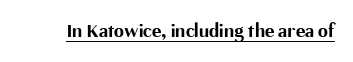
The image shows 20 px bold type, upright; set normal letter spacing, underlined.
